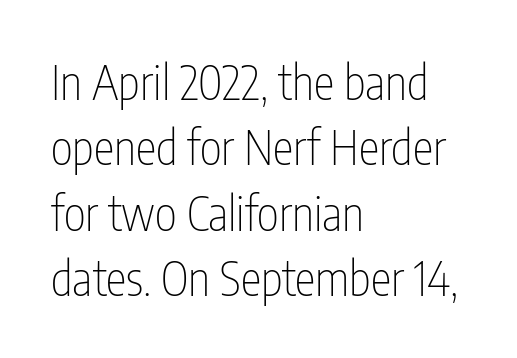
Q: Is the text bold? A: No.
Q: Is the text italic (slanted)? A: No, it is upright.
Q: Is the typeface a serif or a sans-serif typeface? A: Sans-serif.
Q: Is the text underlined? A: No.
Q: How is the paragraph aligned? A: Left-aligned.
Q: Is the spacing between letters normal or unusually wide? A: Normal.
Q: Is the spacing between lines tight, normal or loose? A: Normal.
Q: Width (condensed, normal, or wide)? A: Condensed.
Q: Stroke contrast? A: Low.
Q: x-height? A: Medium.
Q: Monospaced? A: No.
